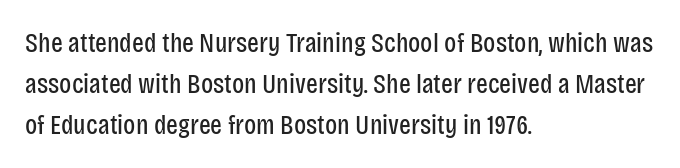
The image shows 28 px regular-weight, condensed sans-serif type, upright; set left-aligned, normal line spacing (1.47x), normal letter spacing, not underlined; low stroke contrast and a large x-height.
